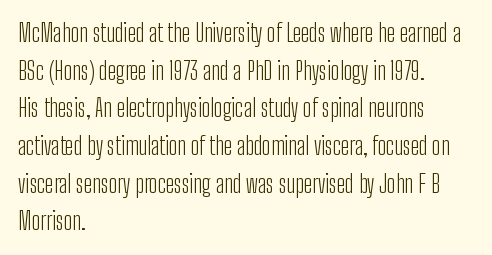
{"italic": "no", "bold": "no", "underline": "no", "align": "left", "line_spacing": "normal", "line_spacing_ratio": 1.57, "letter_spacing": "normal", "letter_spacing_em": 0.0, "glyph_px": 24}
